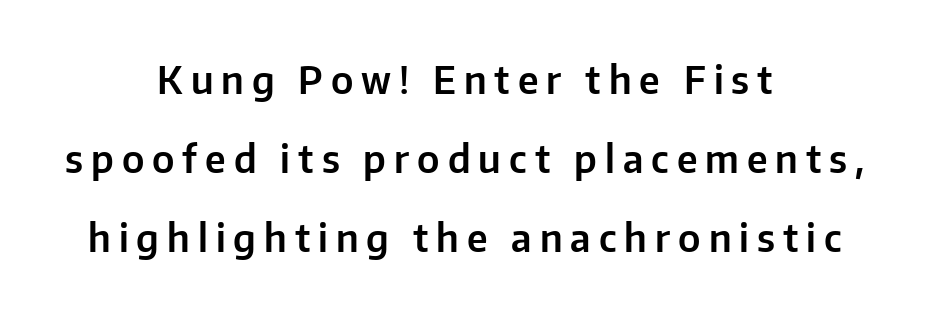
{"serif": "no", "italic": "no", "width": "normal", "stroke_contrast": "low", "x_height": "medium", "monospaced": "no", "underline": "no", "align": "center", "line_spacing": "loose", "line_spacing_ratio": 2.08, "letter_spacing": "wide", "letter_spacing_em": 0.21, "glyph_px": 38}
